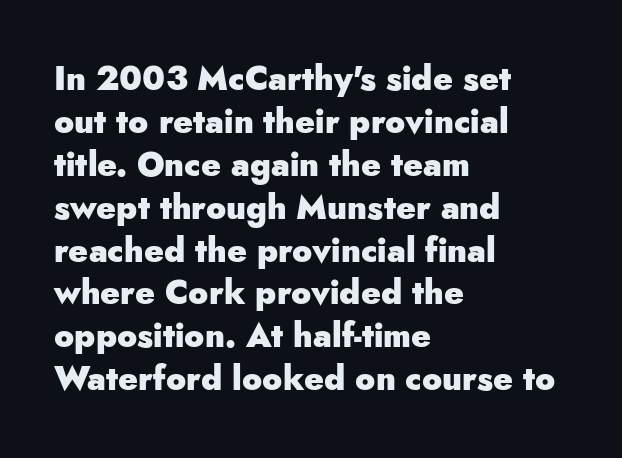
Line spacing here is normal. The passage shown is typeset with a sans-serif family. Do the characters align in a grid? No, the font is proportional. Visually the block forms a straight wall on the left and a jagged coastline on the right. Style check: upright.
